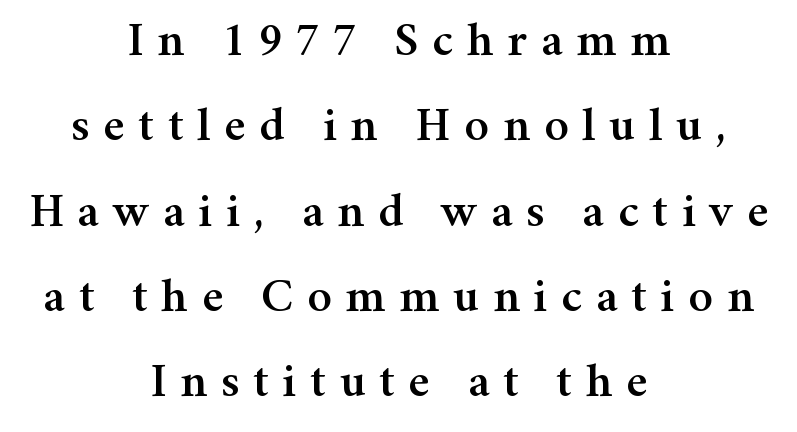
Lines of text with bare space underneath. Proportional: the letters do not fall into vertical columns. How are the letters spaced? Widely, with obvious added tracking. The lines in this sample share a center point and differ in where they start and stop. The text was rendered using a seriffed face with decorative stroke endings.
